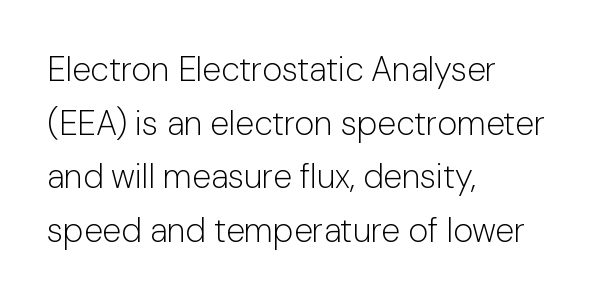
Q: Is the text bold? A: No.
Q: Is the text italic (slanted)? A: No, it is upright.
Q: Is the typeface a serif or a sans-serif typeface? A: Sans-serif.
Q: Is the text underlined? A: No.
Q: How is the paragraph aligned? A: Left-aligned.
Q: Is the spacing between letters normal or unusually wide? A: Normal.
Q: Is the spacing between lines tight, normal or loose? A: Normal.
Q: Width (condensed, normal, or wide)? A: Normal.
Q: Stroke contrast? A: Low.
Q: x-height? A: Medium.
Q: Monospaced? A: No.
